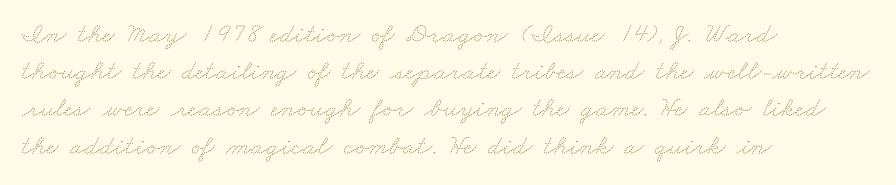
The font sits on the lighter half of the weight spectrum, regular included. Line starts are locked; line ends wander. Each letter keeps its own natural width here, so spacing adapts to shape. Leading: standard. Bare-footed words on every line.
